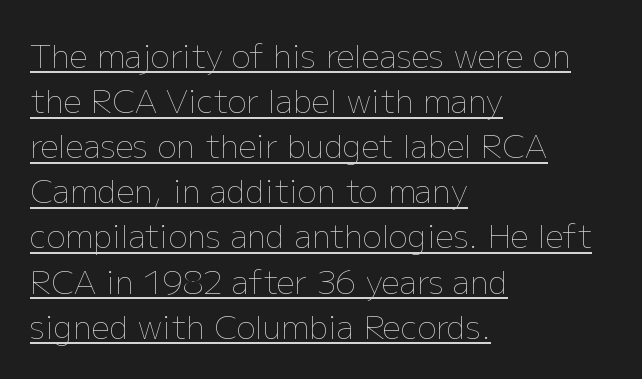
The image shows 32 px thin type, upright; set left-aligned, normal line spacing (1.41x), normal letter spacing, underlined; low stroke contrast and a medium x-height.
